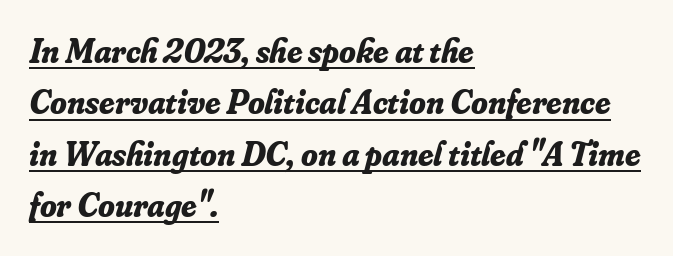
The image shows 34 px bold serif type, italic (leaning right); set left-aligned, normal line spacing (1.51x), normal letter spacing, underlined; low stroke contrast and a small x-height.
